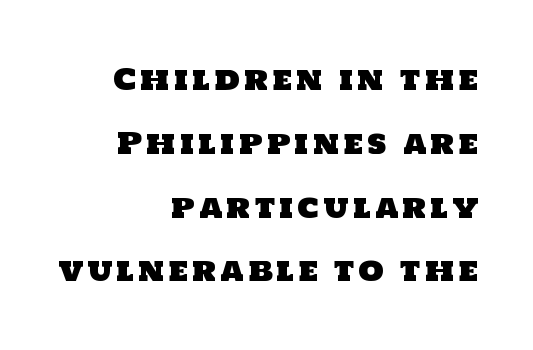
Q: Is the typeface a serif or a sans-serif typeface? A: Sans-serif.
Q: Is the text underlined? A: No.
Q: How is the paragraph aligned? A: Right-aligned.
Q: Is the spacing between lines tight, normal or loose? A: Loose.
Q: Width (condensed, normal, or wide)? A: Normal.
Q: Stroke contrast? A: Low.
Q: x-height? A: Large.
Q: Monospaced? A: No.
